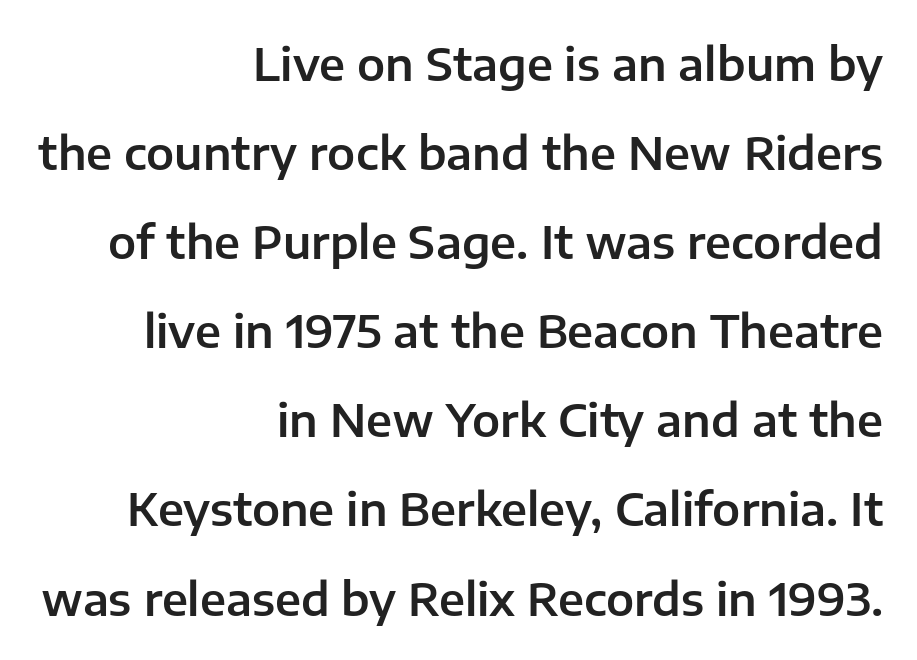
Q: Is the text italic (slanted)? A: No, it is upright.
Q: Is the typeface a serif or a sans-serif typeface? A: Sans-serif.
Q: Is the text underlined? A: No.
Q: How is the paragraph aligned? A: Right-aligned.
Q: Is the spacing between letters normal or unusually wide? A: Normal.
Q: Is the spacing between lines tight, normal or loose? A: Loose.
Q: Width (condensed, normal, or wide)? A: Normal.
Q: Stroke contrast? A: Low.
Q: x-height? A: Medium.
Q: Monospaced? A: No.
